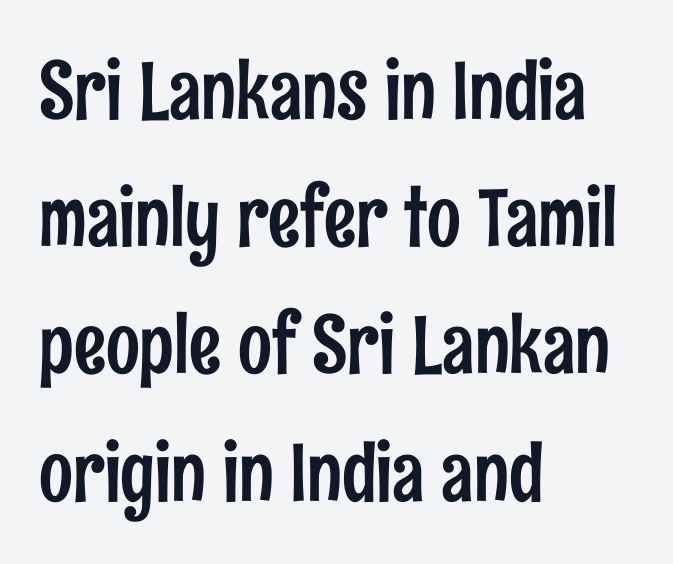
{"serif": "no", "italic": "no", "width": "condensed", "stroke_contrast": "low", "x_height": "medium", "monospaced": "no", "underline": "no", "align": "left", "line_spacing": "normal", "line_spacing_ratio": 1.59, "letter_spacing": "normal", "letter_spacing_em": 0.0, "glyph_px": 80}
